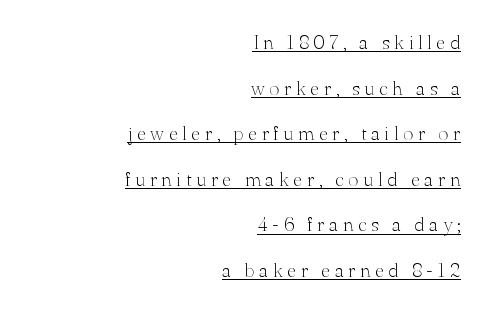
Horizontally, the lines are justified to the trailing edge only. Italic? Not at all — the glyphs are vertical. These glyphs show unthickened strokes, regular width or finer. You could fit nearly another row in the gap between these rows. The letterforms stand isolated, each surrounded by extra space. The sample's only ornament is a line tracing under the words.
